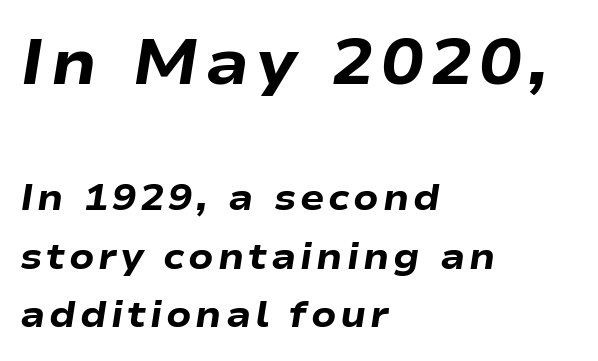
Q: Is the text bold? A: Yes.
Q: Is the text italic (slanted)? A: Yes, it leans right by about 9 degrees.
Q: Is the text underlined? A: No.
Q: How is the paragraph aligned? A: Left-aligned.
Q: Is the spacing between lines tight, normal or loose? A: Normal.
Q: Which block of text is set in a larger size, the first (top) or the second (bottom)? A: The first (top) one.
Q: Width (condensed, normal, or wide)? A: Wide.
Q: Stroke contrast? A: Low.
Q: x-height? A: Medium.
Q: Monospaced? A: No.
